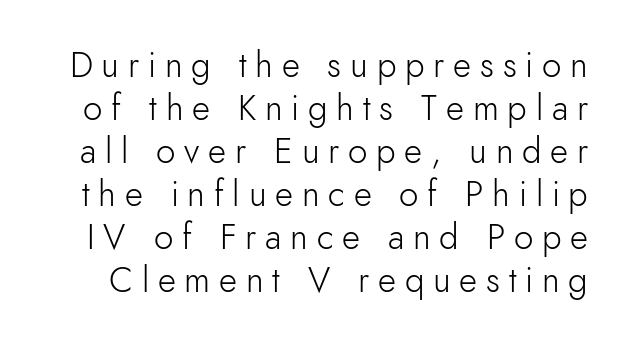
The image shows 35 px light sans-serif type, upright; set line spacing 1.23x, unusually wide letter spacing (+0.25 em), not underlined; low stroke contrast and a small x-height.
